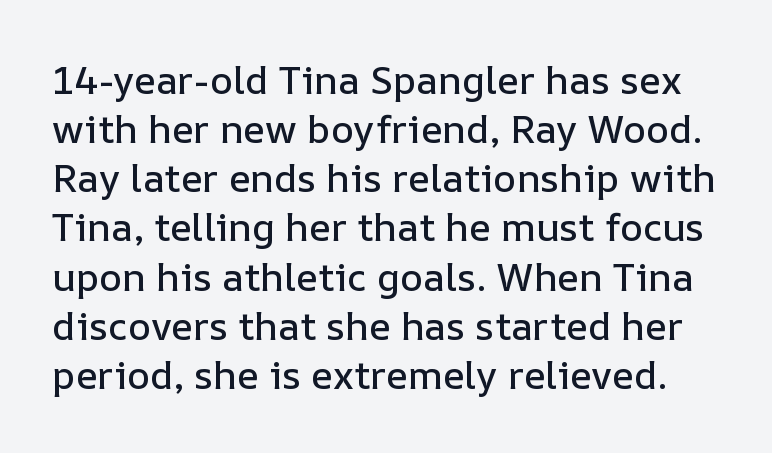
{"italic": "no", "width": "normal", "stroke_contrast": "low", "x_height": "medium", "monospaced": "no", "underline": "no", "line_spacing": "normal", "line_spacing_ratio": 1.26, "letter_spacing": "normal", "letter_spacing_em": 0.0, "glyph_px": 39}
